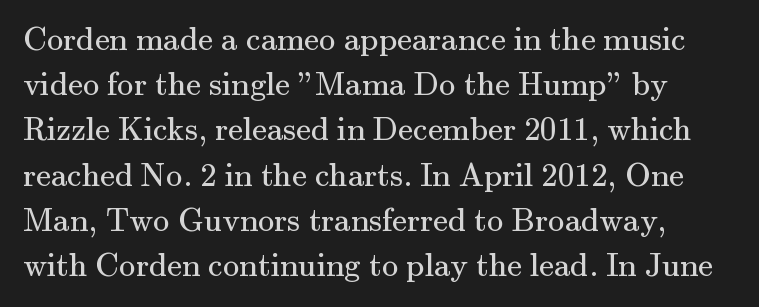
Q: Is the text bold? A: No.
Q: Is the text italic (slanted)? A: No, it is upright.
Q: Is the typeface a serif or a sans-serif typeface? A: Serif.
Q: Is the text underlined? A: No.
Q: Is the spacing between letters normal or unusually wide? A: Normal.
Q: Is the spacing between lines tight, normal or loose? A: Normal.
Q: Width (condensed, normal, or wide)? A: Normal.
Q: Stroke contrast? A: Medium.
Q: x-height? A: Small.
Q: Monospaced? A: No.
